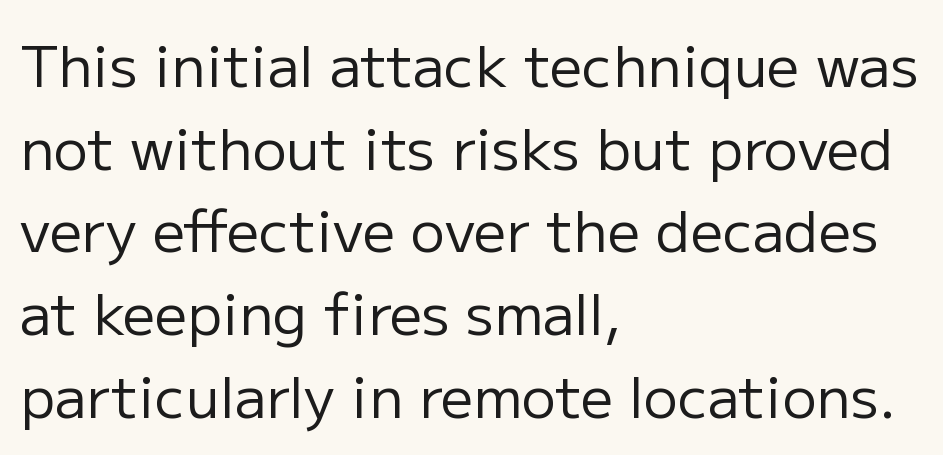
The image shows 57 px regular-weight sans-serif type, upright; set left-aligned, normal line spacing (1.45x), normal letter spacing, not underlined; low stroke contrast and a medium x-height.
